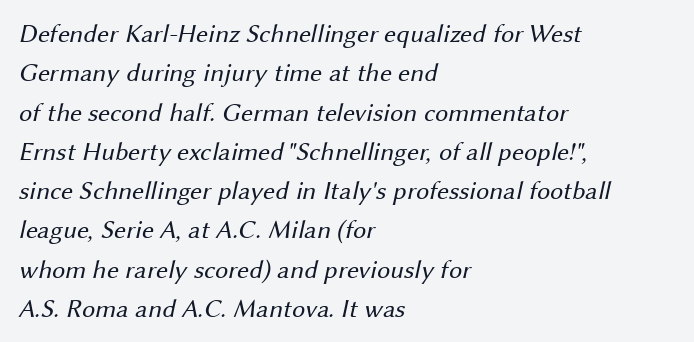
The image shows 26 px text type; set left-aligned, normal line spacing (1.51x), normal letter spacing, not underlined.
